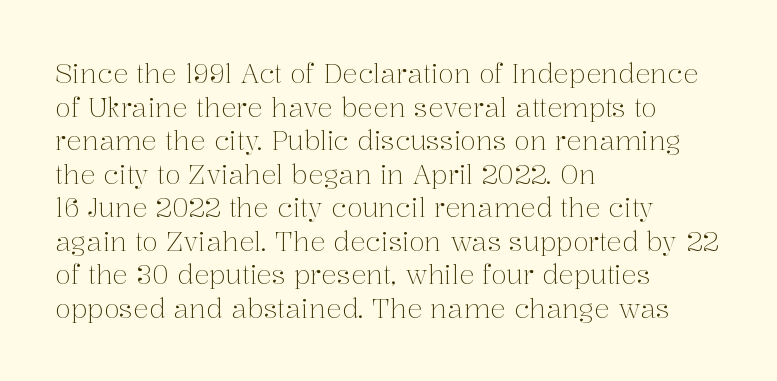
The image shows 26 px text type, upright; set left-aligned, normal line spacing (1.29x), normal letter spacing, not underlined.
